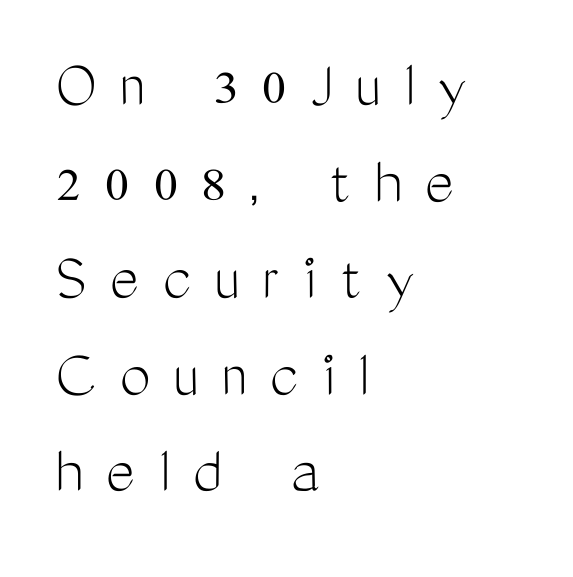
Q: Is the text bold? A: No.
Q: Is the text italic (slanted)? A: No, it is upright.
Q: Is the typeface a serif or a sans-serif typeface? A: Sans-serif.
Q: Is the text underlined? A: No.
Q: How is the paragraph aligned? A: Left-aligned.
Q: Is the spacing between letters normal or unusually wide? A: Unusually wide.
Q: Is the spacing between lines tight, normal or loose? A: Normal.
Q: Width (condensed, normal, or wide)? A: Condensed.
Q: Stroke contrast? A: Medium.
Q: x-height? A: Medium.
Q: Monospaced? A: No.
